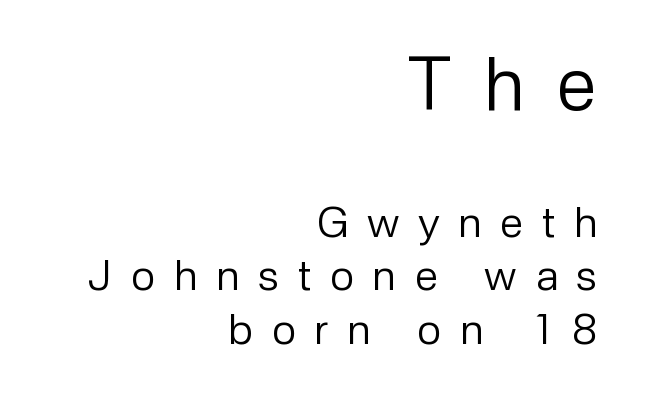
Q: Is the text bold? A: No.
Q: Is the text italic (slanted)? A: No, it is upright.
Q: Is the typeface a serif or a sans-serif typeface? A: Sans-serif.
Q: Is the text underlined? A: No.
Q: How is the paragraph aligned? A: Right-aligned.
Q: Is the spacing between letters normal or unusually wide? A: Unusually wide.
Q: Is the spacing between lines tight, normal or loose? A: Normal.
Q: Which block of text is set in a larger size, the first (top) or the second (bottom)? A: The first (top) one.
Q: Width (condensed, normal, or wide)? A: Normal.
Q: Stroke contrast? A: Low.
Q: x-height? A: Medium.
Q: Monospaced? A: No.
